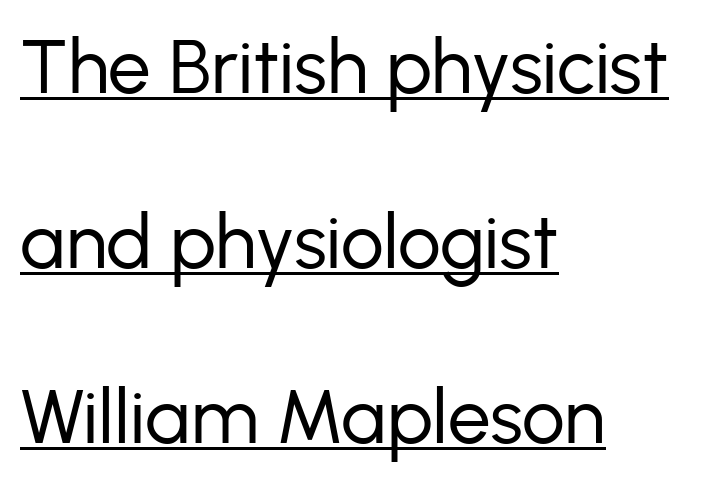
The image shows 76 px regular-weight sans-serif type, upright; set left-aligned, loose line spacing (2.3x), normal letter spacing, underlined; low stroke contrast and a medium x-height.
